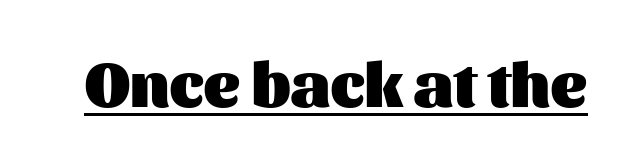
Q: Is the text bold? A: Yes.
Q: Is the text italic (slanted)? A: No, it is upright.
Q: Is the typeface a serif or a sans-serif typeface? A: Sans-serif.
Q: Is the text underlined? A: Yes.
Q: Is the spacing between letters normal or unusually wide? A: Normal.
Q: Width (condensed, normal, or wide)? A: Normal.
Q: Stroke contrast? A: Medium.
Q: x-height? A: Medium.
Q: Monospaced? A: No.
